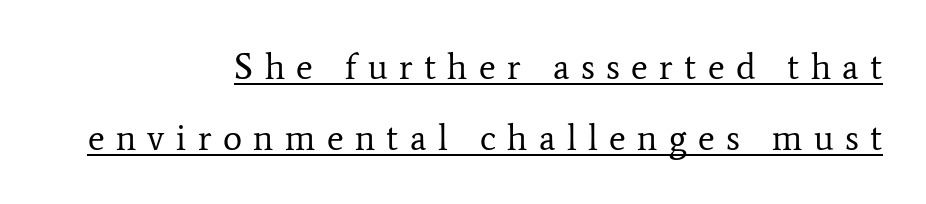
The image shows 36 px regular-weight serif type, upright; set right-aligned, loose line spacing (1.97x), unusually wide letter spacing (+0.32 em), underlined; low stroke contrast and a medium x-height.
